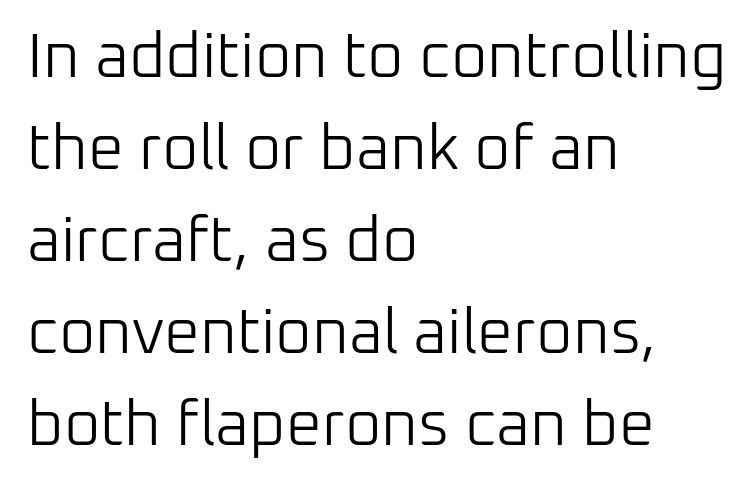
The image shows 63 px light sans-serif type, upright; set left-aligned, normal line spacing (1.46x), normal letter spacing, not underlined; low stroke contrast and a medium x-height.
